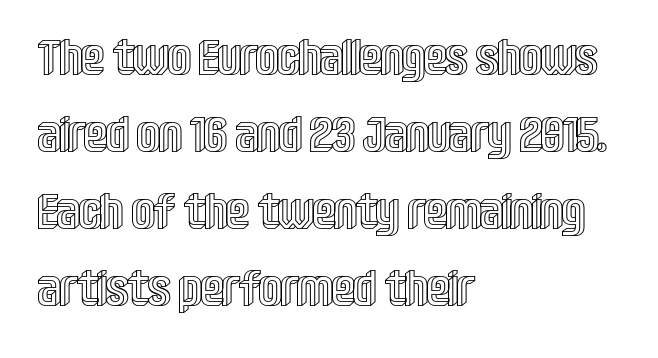
Q: Is the text italic (slanted)? A: No, it is upright.
Q: Is the text underlined? A: No.
Q: How is the paragraph aligned? A: Left-aligned.
Q: Is the spacing between letters normal or unusually wide? A: Normal.
Q: Is the spacing between lines tight, normal or loose? A: Normal.
Q: Width (condensed, normal, or wide)? A: Condensed.
Q: x-height? A: Large.
Q: Monospaced? A: No.
